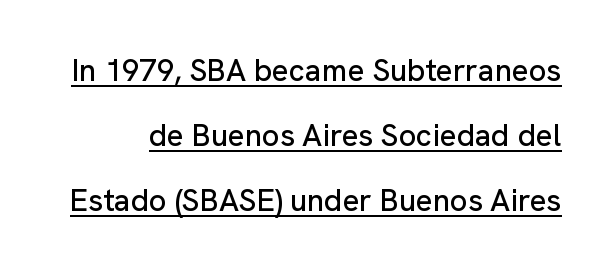
Q: Is the text italic (slanted)? A: No, it is upright.
Q: Is the typeface a serif or a sans-serif typeface? A: Sans-serif.
Q: Is the text underlined? A: Yes.
Q: Is the spacing between letters normal or unusually wide? A: Normal.
Q: Is the spacing between lines tight, normal or loose? A: Loose.
Q: Width (condensed, normal, or wide)? A: Normal.
Q: Stroke contrast? A: Low.
Q: x-height? A: Medium.
Q: Monospaced? A: No.
